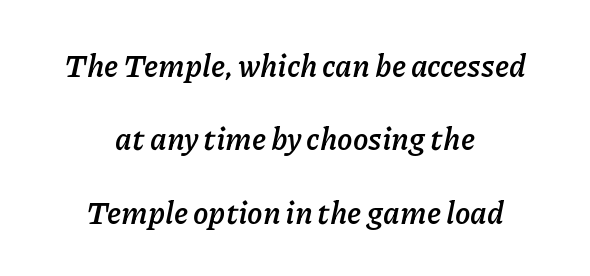
Q: Is the text bold? A: Yes.
Q: Is the text italic (slanted)? A: Yes, it leans right by about 11 degrees.
Q: Is the text underlined? A: No.
Q: How is the paragraph aligned? A: Centered.
Q: Is the spacing between letters normal or unusually wide? A: Normal.
Q: Is the spacing between lines tight, normal or loose? A: Loose.
Q: Width (condensed, normal, or wide)? A: Normal.
Q: Stroke contrast? A: Low.
Q: x-height? A: Medium.
Q: Monospaced? A: No.
